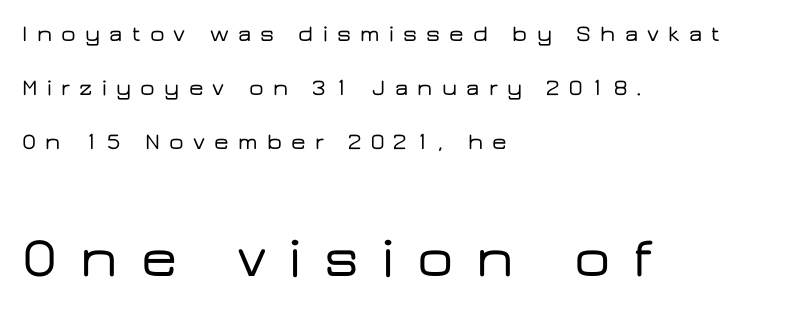
{"serif": "no", "italic": "no", "width": "wide", "stroke_contrast": "low", "x_height": "medium", "monospaced": "no", "underline": "no", "align": "left", "line_spacing": "loose", "line_spacing_ratio": 2.34, "letter_spacing": "wide", "letter_spacing_em": 0.4, "larger_block": "second", "size_ratio": 2.48, "glyph_px": 57}
